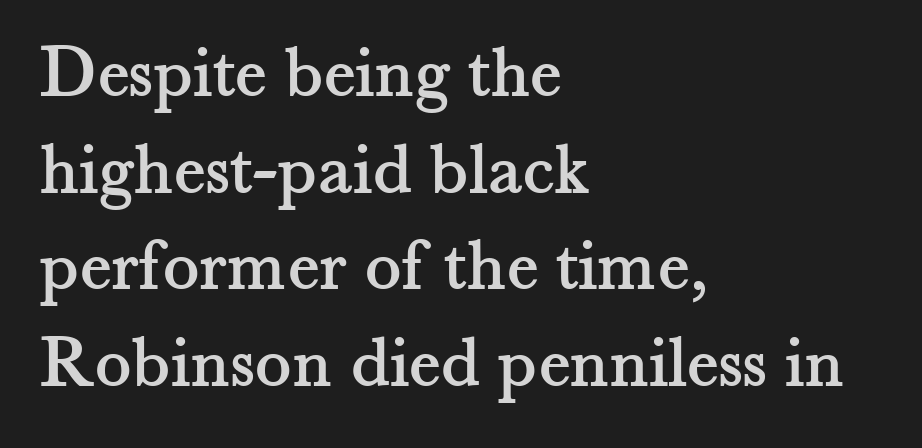
The image shows 76 px serif type, upright; set left-aligned, normal line spacing (1.27x), normal letter spacing, not underlined; medium stroke contrast and a small x-height.
